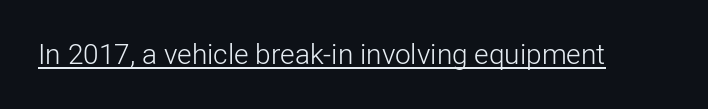
{"serif": "no", "italic": "no", "bold": "no", "weight": "light", "width": "normal", "stroke_contrast": "low", "x_height": "medium", "monospaced": "no", "underline": "yes", "letter_spacing": "normal", "letter_spacing_em": 0.0, "glyph_px": 28}
